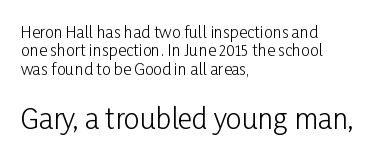
The image shows 28 px light, condensed sans-serif type, upright; set left-aligned, tight line spacing (1.15x), normal letter spacing, not underlined; the second (bottom) block is 1.75x larger; low stroke contrast and a medium x-height.
